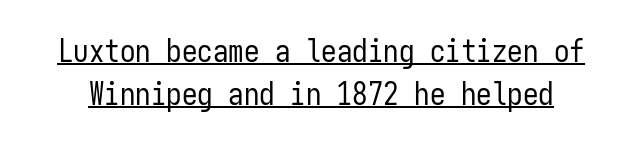
Q: Is the text bold? A: No.
Q: Is the text italic (slanted)? A: No, it is upright.
Q: Is the typeface a serif or a sans-serif typeface? A: Sans-serif.
Q: Is the text underlined? A: Yes.
Q: Is the spacing between letters normal or unusually wide? A: Normal.
Q: Is the spacing between lines tight, normal or loose? A: Normal.
Q: Width (condensed, normal, or wide)? A: Condensed.
Q: Stroke contrast? A: Low.
Q: x-height? A: Medium.
Q: Monospaced? A: Yes.
